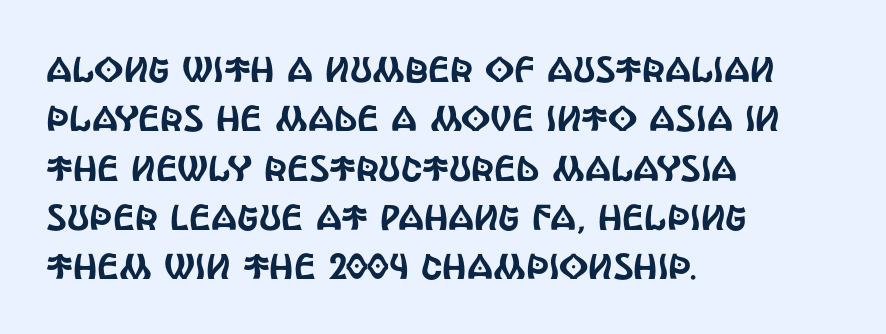
{"serif": "no", "italic": "no", "width": "condensed", "x_height": "large", "monospaced": "no", "underline": "no", "align": "left", "line_spacing": "normal", "line_spacing_ratio": 1.37, "letter_spacing": "normal", "letter_spacing_em": 0.0, "glyph_px": 36}
